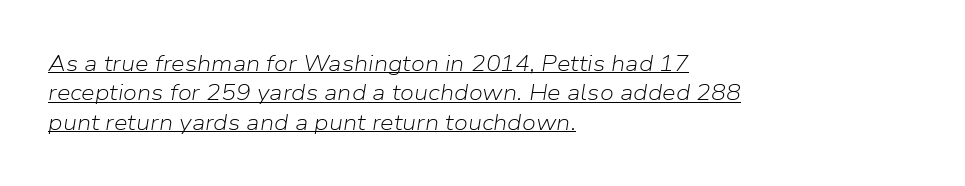
{"italic": "yes", "lean": "right", "slant_degrees": 9, "bold": "no", "underline": "yes", "align": "left", "line_spacing": "normal", "line_spacing_ratio": 1.34, "letter_spacing": "normal", "letter_spacing_em": 0.0, "glyph_px": 22}
